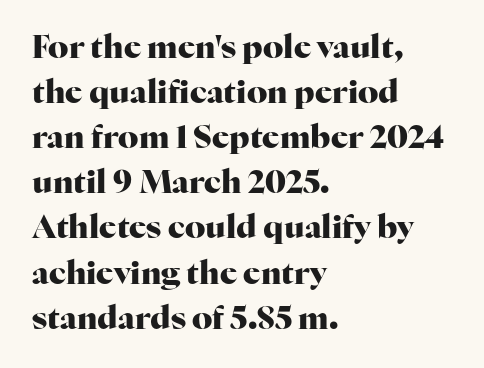
In terms of weight, the rendering is a true, heavy bold. Short and long lines alike share a common starting point at left. Do the characters align in a grid? No, the font is proportional. The space beneath each line is pristine and unruled. A typesetter would call this zero additional tracking.
